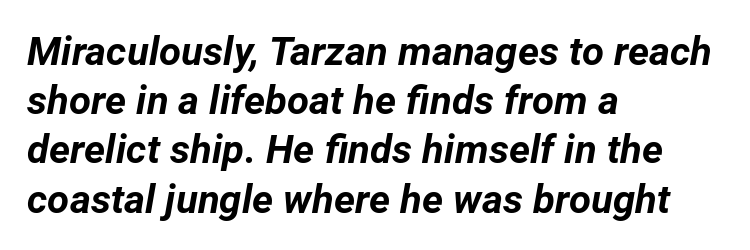
{"italic": "yes", "lean": "right", "slant_degrees": 12, "bold": "yes", "weight": "bold", "width": "normal", "stroke_contrast": "low", "x_height": "medium", "monospaced": "no", "underline": "no", "align": "left", "line_spacing_ratio": 1.23, "letter_spacing": "normal", "letter_spacing_em": 0.0, "glyph_px": 40}
